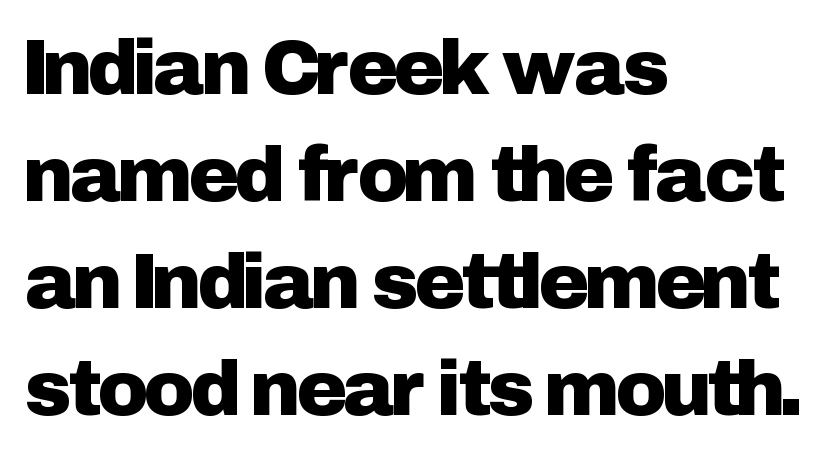
{"serif": "no", "italic": "no", "width": "normal", "stroke_contrast": "low", "x_height": "medium", "monospaced": "no", "underline": "no", "align": "left", "line_spacing": "normal", "line_spacing_ratio": 1.39, "letter_spacing": "normal", "letter_spacing_em": 0.0, "glyph_px": 77}
